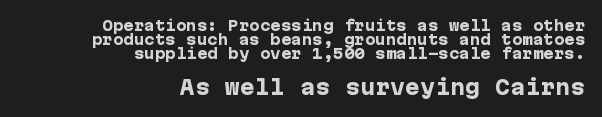
The image shows 20 px bold type, upright; set right-aligned, tight line spacing (1.01x), normal letter spacing, not underlined; the second (bottom) block is 1.43x larger.
